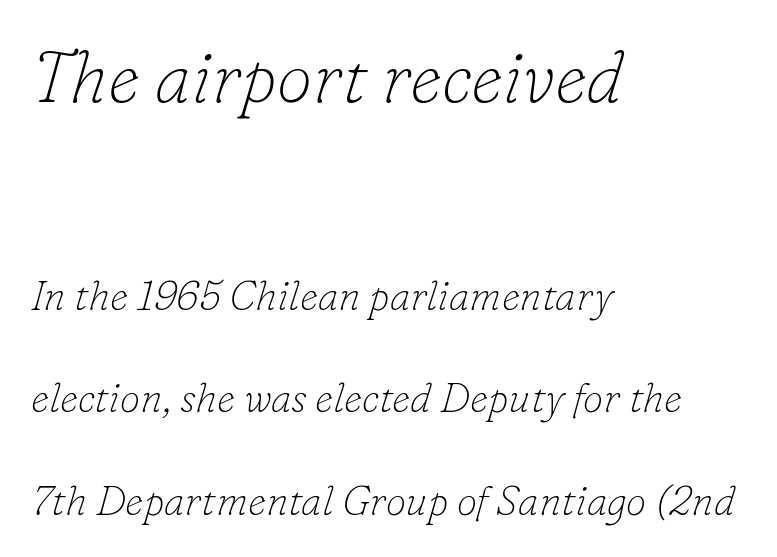
The image shows 72 px thin serif type, italic (leaning right); set left-aligned, loose line spacing (2.5x), normal letter spacing, not underlined; the first (top) block is 1.76x larger; low stroke contrast and a small x-height.
